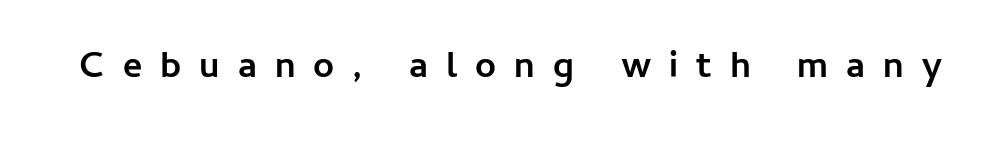
{"serif": "no", "italic": "no", "bold": "yes", "weight": "semibold", "width": "normal", "stroke_contrast": "low", "x_height": "medium", "monospaced": "no", "underline": "no", "letter_spacing": "wide", "letter_spacing_em": 0.49, "glyph_px": 37}
